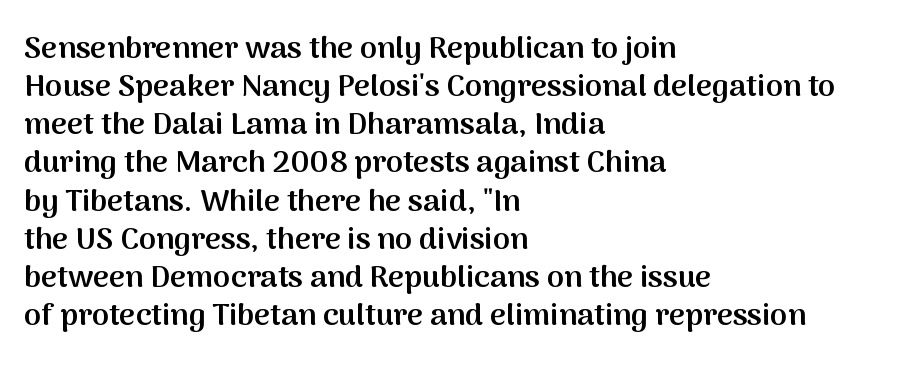
Horizontal alignment here is leftward, the default for most running prose. The strokes are fattened partway — semibold, not bold. When letters stand straight like this, we call the style roman or upright. Check where the strokes stop: nothing finishes them off — pure sans. Tracking here is standard; glyphs follow each other at the usual distance.
